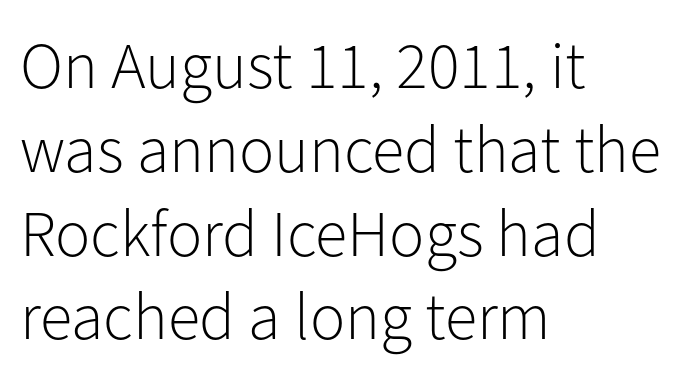
Q: Is the text bold? A: No.
Q: Is the text italic (slanted)? A: No, it is upright.
Q: Is the typeface a serif or a sans-serif typeface? A: Sans-serif.
Q: Is the text underlined? A: No.
Q: How is the paragraph aligned? A: Left-aligned.
Q: Is the spacing between letters normal or unusually wide? A: Normal.
Q: Is the spacing between lines tight, normal or loose? A: Normal.
Q: Width (condensed, normal, or wide)? A: Normal.
Q: Stroke contrast? A: Low.
Q: x-height? A: Medium.
Q: Monospaced? A: No.
